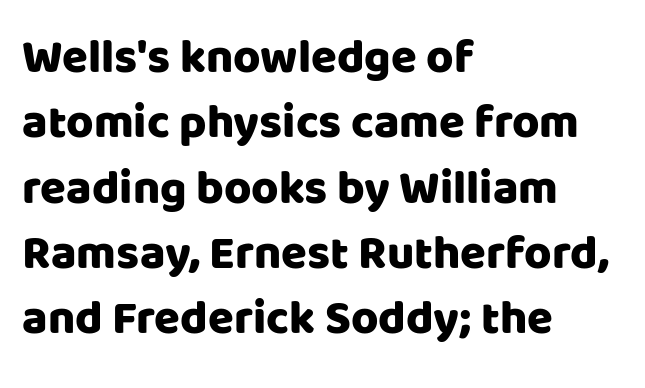
The image shows 47 px sans-serif type, upright; set left-aligned, normal line spacing (1.39x), normal letter spacing, not underlined; low stroke contrast and a large x-height.
